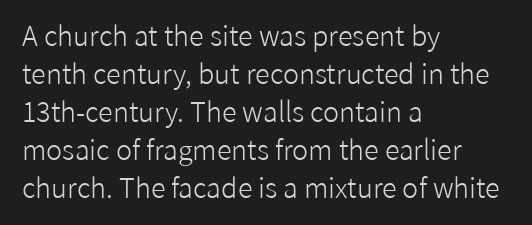
Q: Is the text bold? A: No.
Q: Is the text italic (slanted)? A: No, it is upright.
Q: Is the text underlined? A: No.
Q: How is the paragraph aligned? A: Left-aligned.
Q: Is the spacing between letters normal or unusually wide? A: Normal.
Q: Is the spacing between lines tight, normal or loose? A: Normal.
